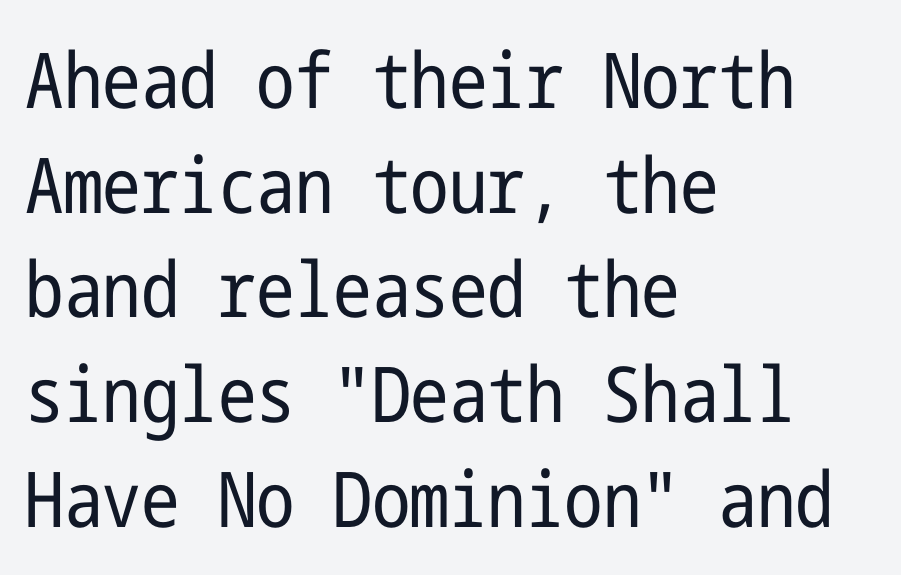
The face used here is rendered with its standard letterfit. Regarding serifs, this sample does without them. This sample is left-justified, so line endings fall wherever the words run out. The letters look calm and open, with moderate or lighter stems.
